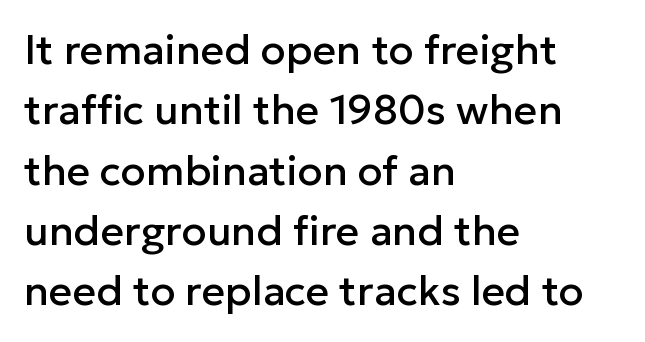
This is sans-serif lettering, the kind often seen on screens and signage. Is there much room between lines? A standard amount, neither cramped nor airy. Each word holds together tightly as a unit, with standard inter-letter gaps. The passage shown is not underscored anywhere. A typesetter would call this proportional, since set widths differ per character.
